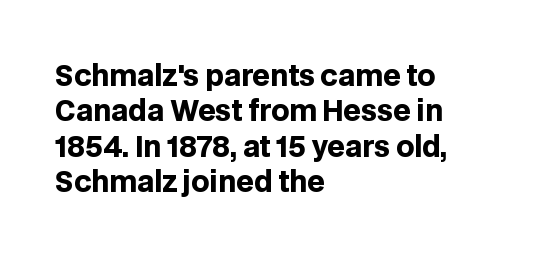
Inter-character spacing is left at the font's built-in metrics. Each line starts at the same left margin while the right side varies. Baseline-to-baseline distance is the conventional proportion of letter height. Grotesque or geometric, the face here clearly has no serifs.
